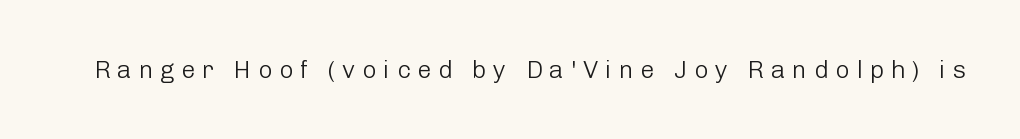
Tracking value appears strongly positive — letters spread wide. The typesetting does not lean heavy: it is not bold. Style check: upright. The area under the type is left untouched.
